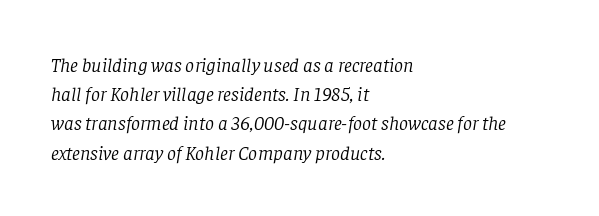
The image shows 20 px text type, italic (leaning right); set left-aligned, normal line spacing (1.46x), normal letter spacing, not underlined.
